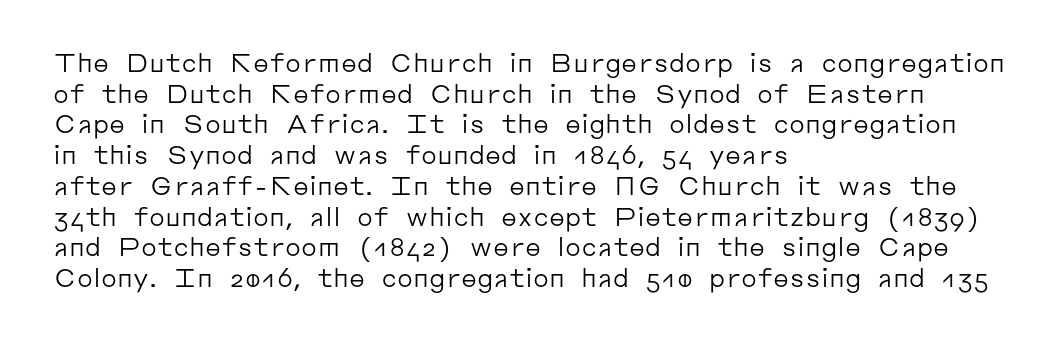
Q: Is the text bold? A: No.
Q: Is the text italic (slanted)? A: No, it is upright.
Q: Is the text underlined? A: No.
Q: How is the paragraph aligned? A: Left-aligned.
Q: Is the spacing between letters normal or unusually wide? A: Normal.
